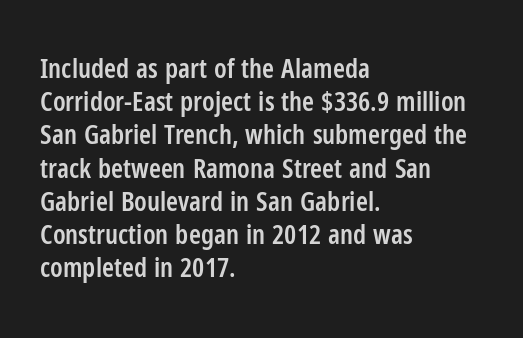
Q: Is the text bold? A: Semi-bold.
Q: Is the text italic (slanted)? A: No, it is upright.
Q: Is the text underlined? A: No.
Q: How is the paragraph aligned? A: Left-aligned.
Q: Is the spacing between letters normal or unusually wide? A: Normal.
